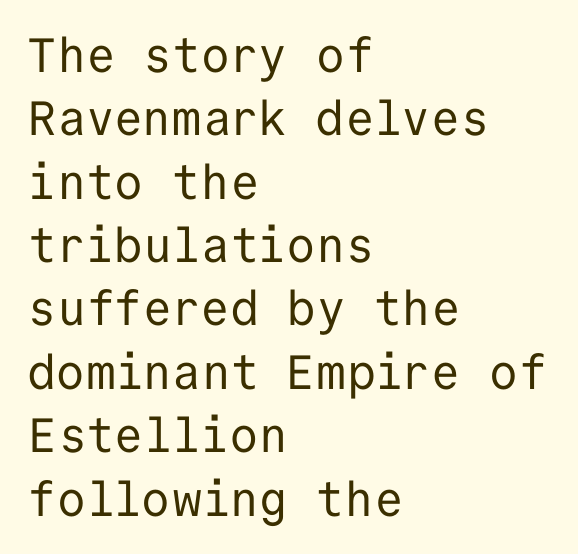
Horizontal bands of white between lines are of average thickness. This reads as an unemphasized weight, regular at the heaviest. Alignment: flush left. The passage shown has conventional tracking throughout.
